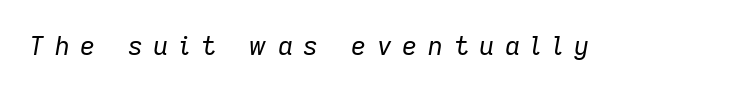
The image shows 26 px text type, italic (leaning right); set unusually wide letter spacing (+0.41 em), not underlined.
